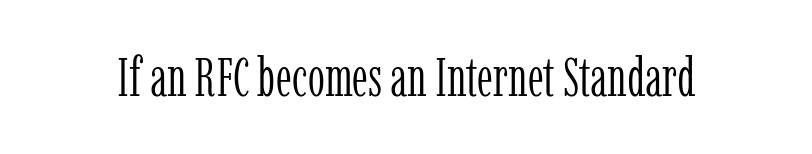
This rendering features lettering with no underline. Spacing verdict: proportional, widths tailored to each character. Old-style or modern, the face here clearly has serifs. The passage shown has conventional tracking throughout. Tall strokes in this sample are plumb rather than angled.
